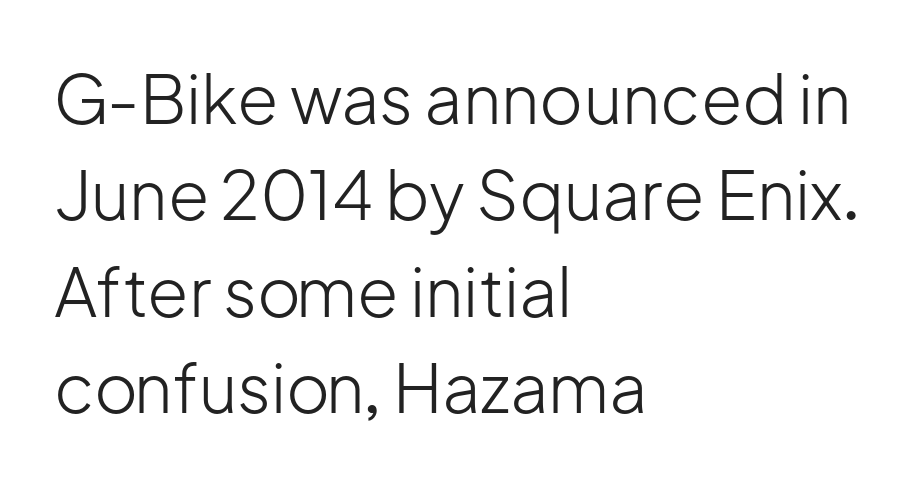
{"serif": "no", "italic": "no", "bold": "no", "weight": "light", "width": "normal", "stroke_contrast": "low", "x_height": "medium", "monospaced": "no", "underline": "no", "align": "left", "line_spacing": "normal", "line_spacing_ratio": 1.44, "letter_spacing": "normal", "letter_spacing_em": 0.0, "glyph_px": 67}
